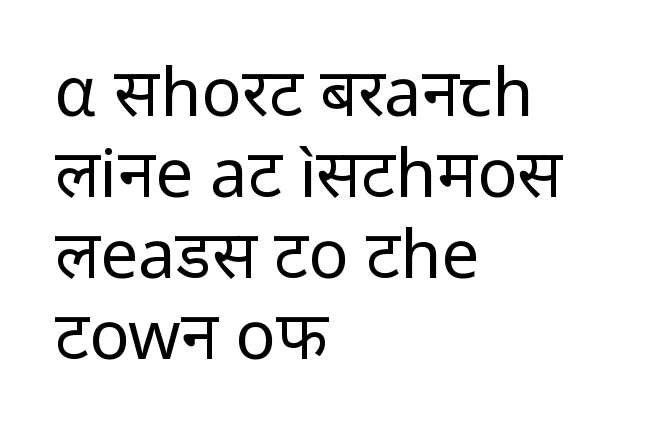
The image shows 67 px regular-weight sans-serif type, upright; set left-aligned, line spacing 1.21x, normal letter spacing, not underlined; low stroke contrast and a medium x-height.
